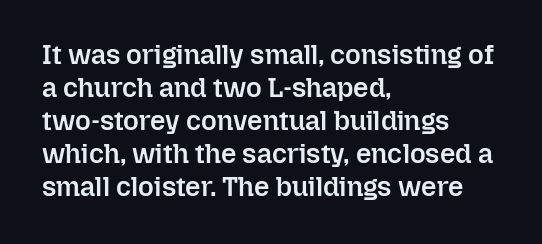
Q: Is the text bold? A: Semi-bold.
Q: Is the text italic (slanted)? A: No, it is upright.
Q: Is the text underlined? A: No.
Q: How is the paragraph aligned? A: Left-aligned.
Q: Is the spacing between letters normal or unusually wide? A: Normal.
